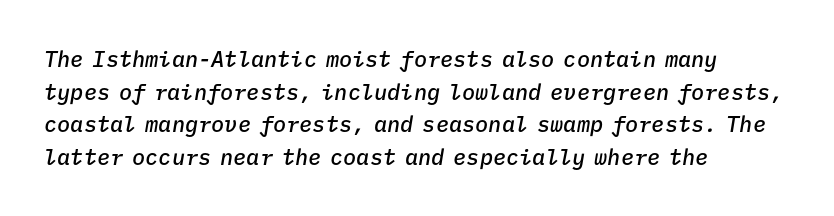
The image shows 22 px text type, italic (leaning right); set left-aligned, normal line spacing (1.48x), normal letter spacing, not underlined.
